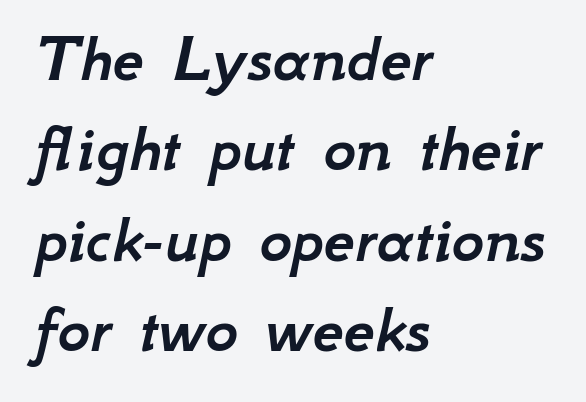
Q: Is the text italic (slanted)? A: Yes, it leans right by about 12 degrees.
Q: Is the text underlined? A: No.
Q: How is the paragraph aligned? A: Left-aligned.
Q: Is the spacing between letters normal or unusually wide? A: Normal.
Q: Is the spacing between lines tight, normal or loose? A: Normal.
Q: Width (condensed, normal, or wide)? A: Normal.
Q: Stroke contrast? A: Low.
Q: x-height? A: Small.
Q: Monospaced? A: No.
